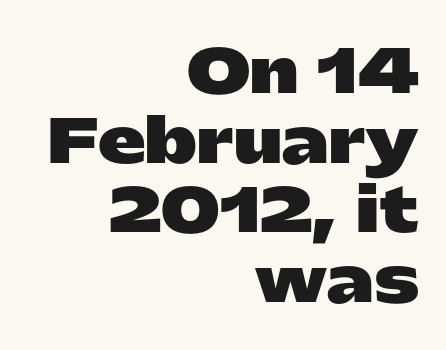
The image shows 60 px heavy, wide sans-serif type, upright; set right-aligned, line spacing 1.16x, normal letter spacing, not underlined; low stroke contrast and a medium x-height.
